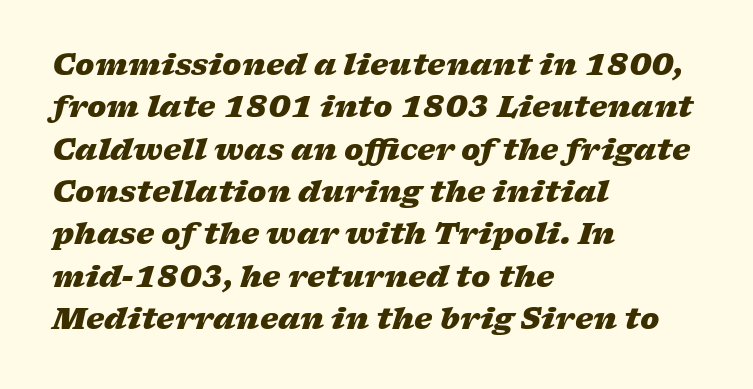
{"italic": "yes", "lean": "right", "slant_degrees": 17, "bold": "yes", "weight": "heavy", "width": "wide", "stroke_contrast": "low", "x_height": "medium", "monospaced": "no", "underline": "no", "align": "left", "line_spacing": "normal", "line_spacing_ratio": 1.46, "letter_spacing": "normal", "letter_spacing_em": 0.0, "glyph_px": 29}
